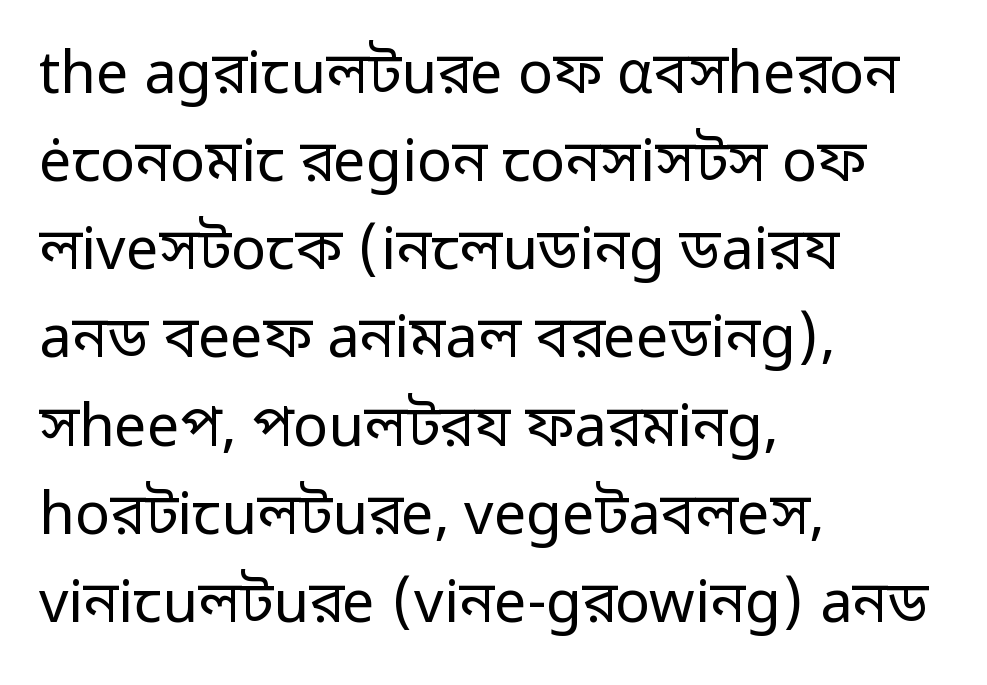
Check where the strokes stop: nothing finishes them off — pure sans. Every stem runs plumb, perpendicular to the baseline. Weight class: somewhere from thin through regular. Students, note that the glyphs here touch the page at normal intervals. The space directly below the letters is spotless.
